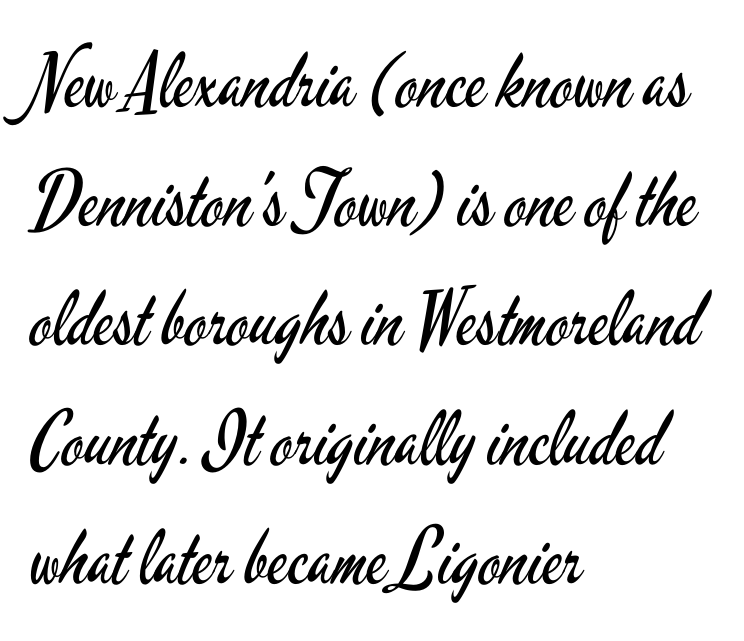
The image shows 75 px regular-weight, condensed sans-serif type; set left-aligned, normal line spacing (1.59x), normal letter spacing, not underlined; low stroke contrast and a small x-height.
